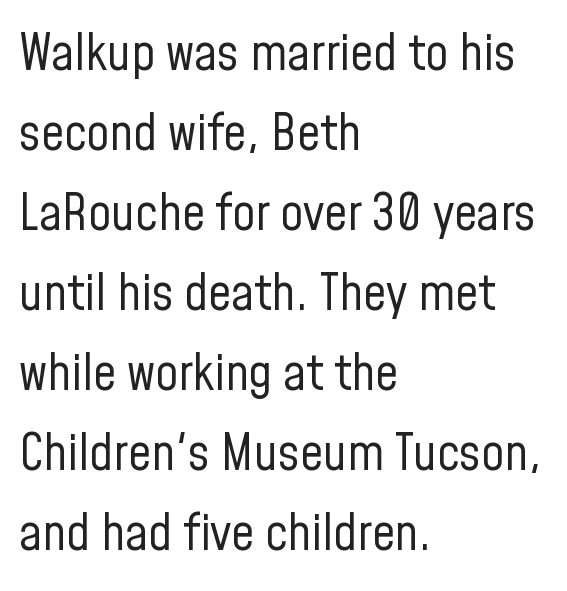
{"serif": "no", "italic": "no", "bold": "no", "weight": "regular", "width": "condensed", "stroke_contrast": "low", "x_height": "medium", "monospaced": "no", "underline": "no", "align": "left", "line_spacing": "normal", "line_spacing_ratio": 1.57, "letter_spacing": "normal", "letter_spacing_em": 0.0, "glyph_px": 51}
